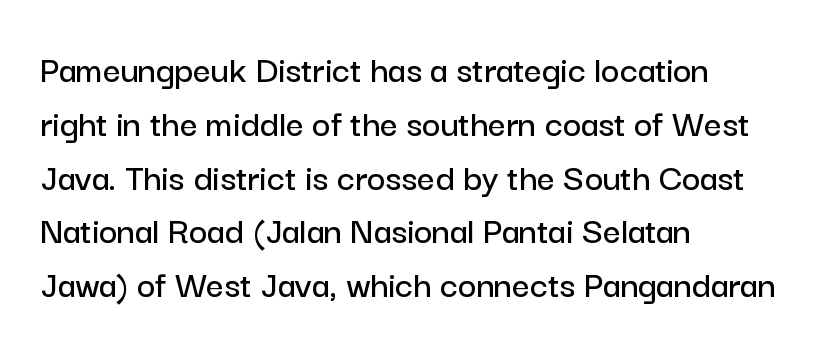
Q: Is the text italic (slanted)? A: No, it is upright.
Q: Is the typeface a serif or a sans-serif typeface? A: Sans-serif.
Q: Is the text underlined? A: No.
Q: How is the paragraph aligned? A: Left-aligned.
Q: Is the spacing between letters normal or unusually wide? A: Normal.
Q: Is the spacing between lines tight, normal or loose? A: Normal.
Q: Width (condensed, normal, or wide)? A: Normal.
Q: Stroke contrast? A: Low.
Q: x-height? A: Medium.
Q: Monospaced? A: No.
